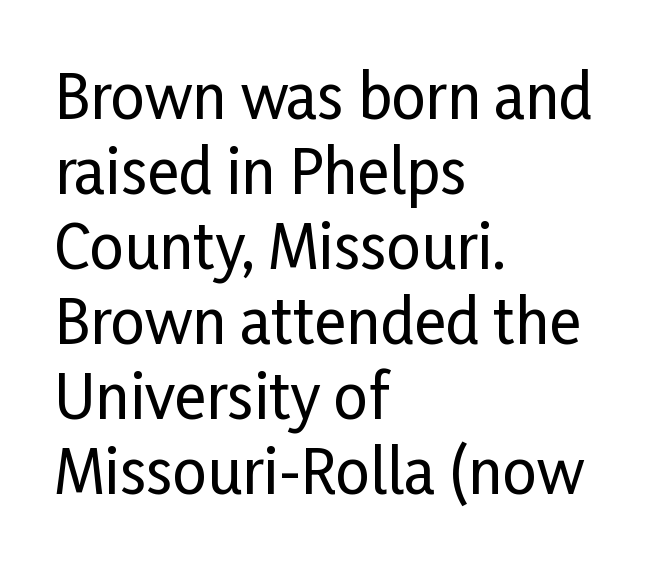
Do the characters align in a grid? No, the font is proportional. Horizontal alignment here is leftward, the default for most running prose. Does the type have serifs? No, each stem ends abruptly. Short note: letters normally spaced.
